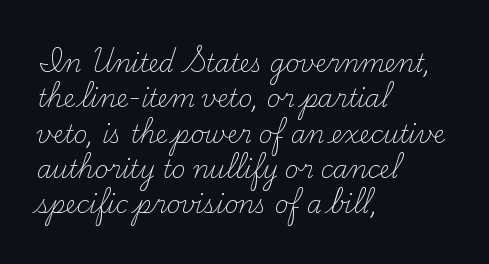
Tracking value appears to be zero — textbook default spacing. Leftover space on each line is placed entirely after the last word. This is not heavy type; no bold has been used.
